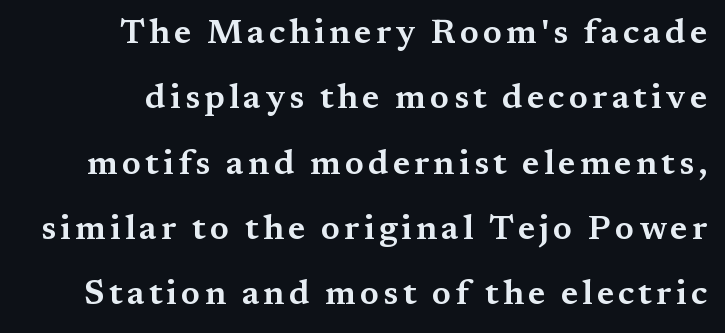
Unmarked baselines from the first word to the last. The font family rendered here belongs to the serif group. It's the straight-up-and-down kind of type. Varying glyph widths throughout — classic text-font behaviour. A typesetter would call this leading open, well beyond the default.
